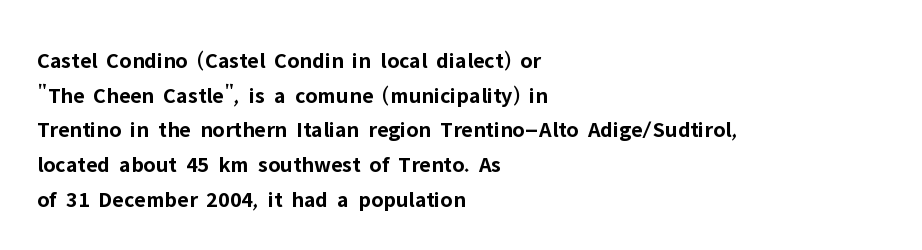
Q: Is the text bold? A: Yes.
Q: Is the text italic (slanted)? A: No, it is upright.
Q: Is the text underlined? A: No.
Q: How is the paragraph aligned? A: Left-aligned.
Q: Is the spacing between letters normal or unusually wide? A: Normal.
Q: Is the spacing between lines tight, normal or loose? A: Normal.
